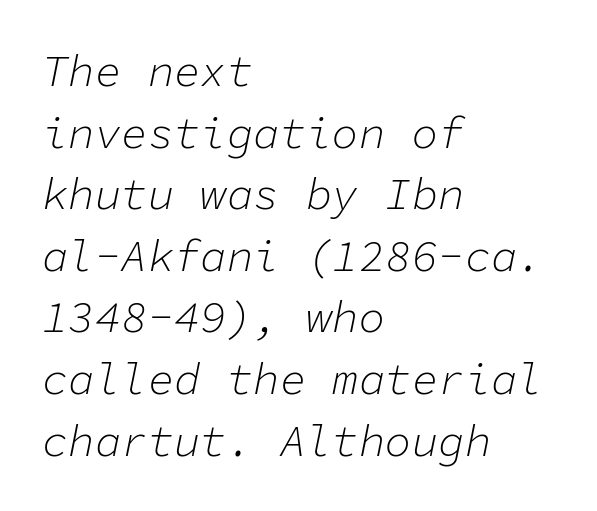
{"italic": "yes", "lean": "right", "slant_degrees": 11, "bold": "no", "weight": "light", "width": "normal", "stroke_contrast": "low", "x_height": "medium", "monospaced": "yes", "underline": "no", "align": "left", "line_spacing": "normal", "line_spacing_ratio": 1.4, "letter_spacing": "normal", "letter_spacing_em": 0.0, "glyph_px": 44}
